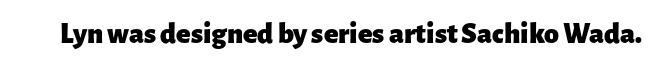
Q: Is the text bold? A: Yes.
Q: Is the text italic (slanted)? A: No, it is upright.
Q: Is the typeface a serif or a sans-serif typeface? A: Sans-serif.
Q: Is the text underlined? A: No.
Q: Is the spacing between letters normal or unusually wide? A: Normal.
Q: Width (condensed, normal, or wide)? A: Normal.
Q: Stroke contrast? A: Low.
Q: x-height? A: Medium.
Q: Monospaced? A: No.
